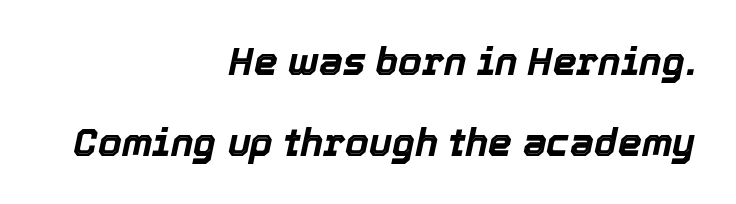
{"italic": "yes", "lean": "right", "slant_degrees": 12, "bold": "yes", "weight": "bold", "width": "normal", "x_height": "medium", "monospaced": "no", "underline": "no", "align": "right", "line_spacing": "loose", "line_spacing_ratio": 2.12, "letter_spacing": "normal", "letter_spacing_em": 0.0, "glyph_px": 38}
